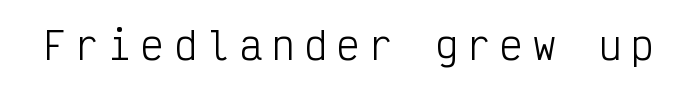
{"serif": "no", "italic": "no", "bold": "no", "weight": "light", "width": "condensed", "stroke_contrast": "low", "x_height": "medium", "monospaced": "yes", "underline": "no", "letter_spacing": "wide", "letter_spacing_em": 0.26, "glyph_px": 38}
